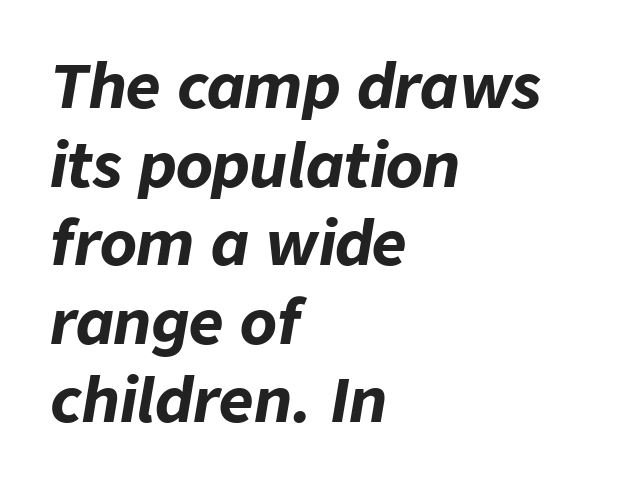
The image shows 60 px bold type, italic (leaning right); set left-aligned, normal line spacing (1.31x), normal letter spacing, not underlined; low stroke contrast and a medium x-height.
